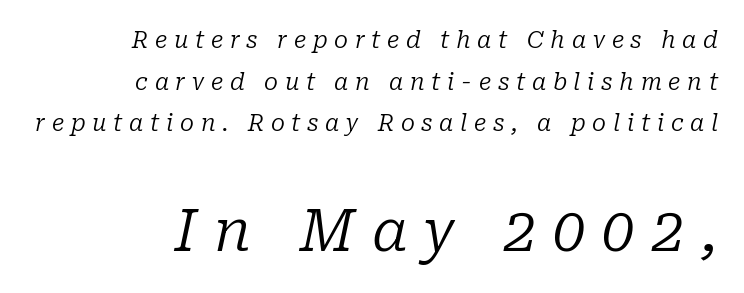
Between one letter and the next there's a generous, obvious gap. The passage shown is typed in a proportional face where columns would drift. The weight tops out at a normal text grade. Slant detected: the letters are inclined.
